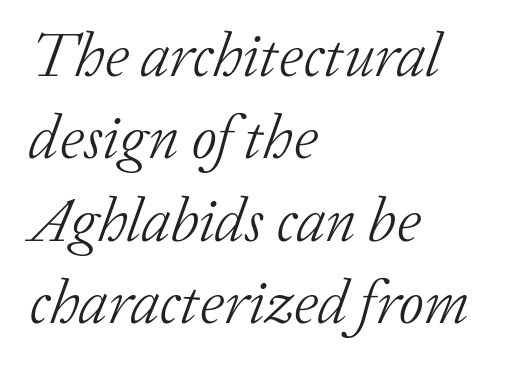
The image shows 62 px light serif type, italic (leaning right); set left-aligned, normal line spacing (1.33x), normal letter spacing, not underlined; low stroke contrast and a medium x-height.
